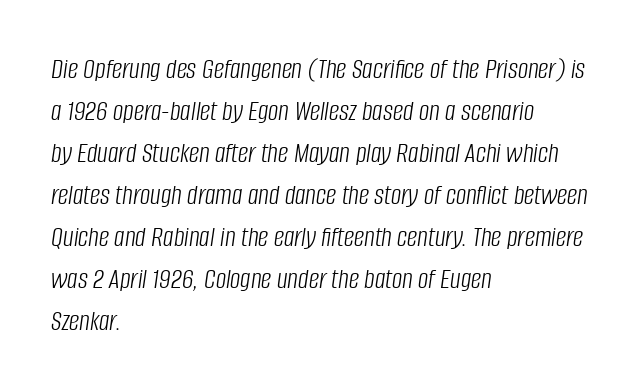
Bare-footed words on every line. You could not count columns in this text — the font is proportionally spaced. Horizontally, the lines are justified to the leading edge only. Look at the tracking — it's just the regular setting, nothing added. Each new line begins a customary step beneath the previous one. Every character sits at an angle, as italics do.
